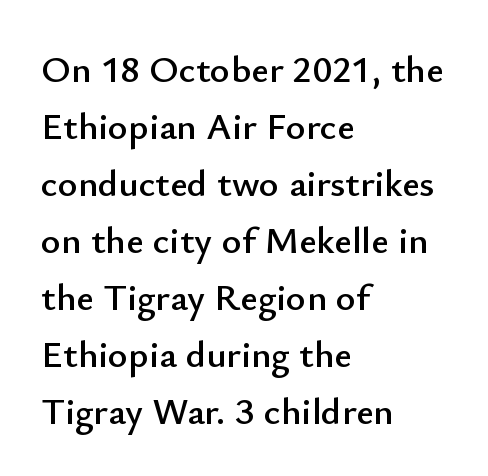
How are the letters spaced? Ordinarily, with no added tracking. The rendering uses natural spacing where letterforms have individual widths. Descenders hang freely into open space. A sans-serif font was chosen for this passage. Every row of glyphs begins at an identical x-position on the left. Does the lettering tilt? It doesn't — this is upright.
